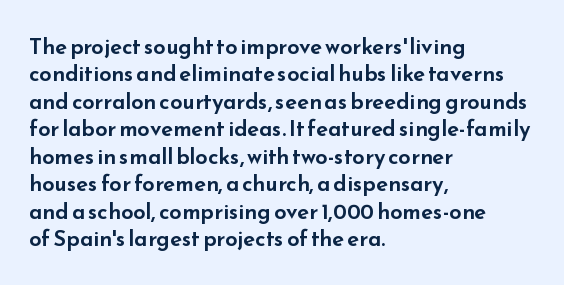
Letter spacing: default. Words float on clear page, feet unadorned. Every stem runs plumb, perpendicular to the baseline. Is there much room between lines? A standard amount, neither cramped nor airy. Reading down the block, your eye returns to a fixed left position each line.
